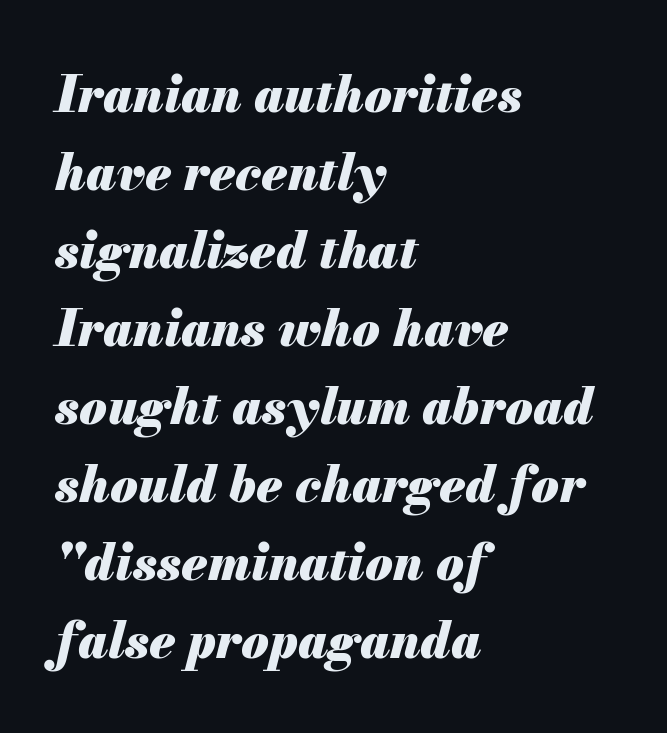
Q: Is the text bold? A: Yes.
Q: Is the text italic (slanted)? A: Yes, it leans right by about 13 degrees.
Q: Is the text underlined? A: No.
Q: How is the paragraph aligned? A: Left-aligned.
Q: Is the spacing between letters normal or unusually wide? A: Normal.
Q: Is the spacing between lines tight, normal or loose? A: Normal.
Q: Width (condensed, normal, or wide)? A: Normal.
Q: Stroke contrast? A: Medium.
Q: x-height? A: Small.
Q: Monospaced? A: No.
